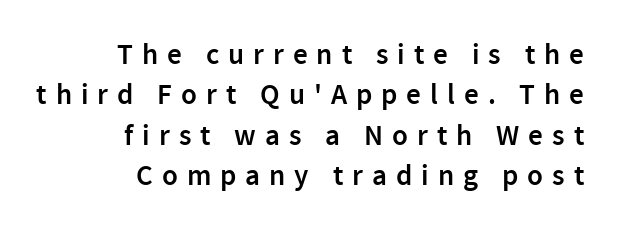
The image shows 29 px semibold sans-serif type, upright; set right-aligned, normal line spacing (1.39x), unusually wide letter spacing (+0.31 em), not underlined; a medium x-height.
